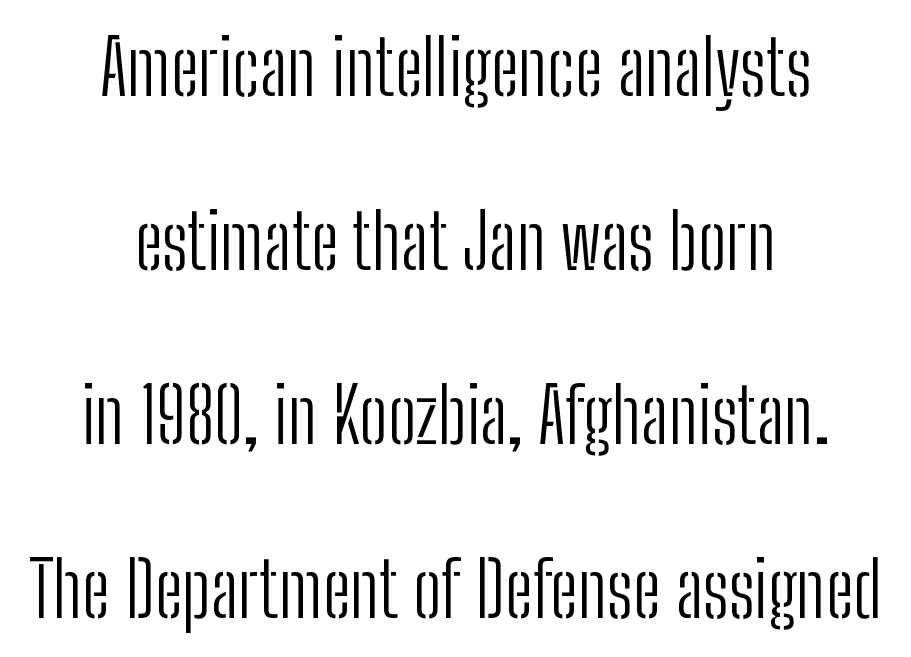
{"serif": "no", "italic": "no", "bold": "no", "weight": "light", "width": "condensed", "stroke_contrast": "low", "x_height": "medium", "monospaced": "no", "underline": "no", "align": "center", "line_spacing": "loose", "line_spacing_ratio": 2.29, "letter_spacing": "normal", "letter_spacing_em": 0.0, "glyph_px": 76}
